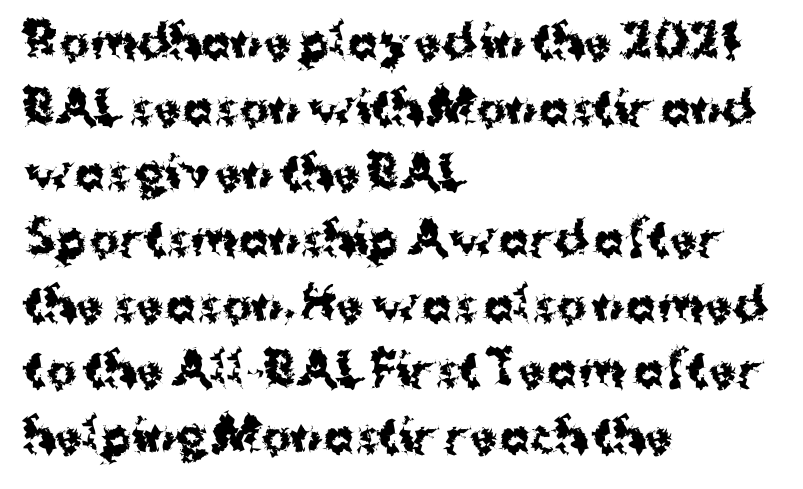
{"serif": "no", "italic": "no", "bold": "yes", "weight": "bold", "width": "normal", "stroke_contrast": "medium", "x_height": "medium", "monospaced": "no", "underline": "no", "align": "left", "line_spacing": "normal", "line_spacing_ratio": 1.46, "letter_spacing": "normal", "letter_spacing_em": 0.0, "glyph_px": 45}
